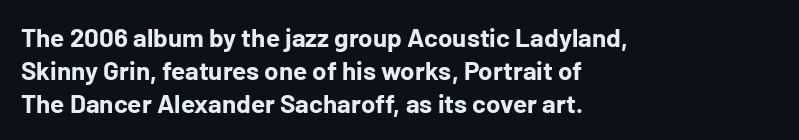
{"italic": "no", "bold": "yes", "underline": "no", "align": "left", "line_spacing": "normal", "line_spacing_ratio": 1.26, "letter_spacing": "normal", "letter_spacing_em": 0.0, "glyph_px": 26}
